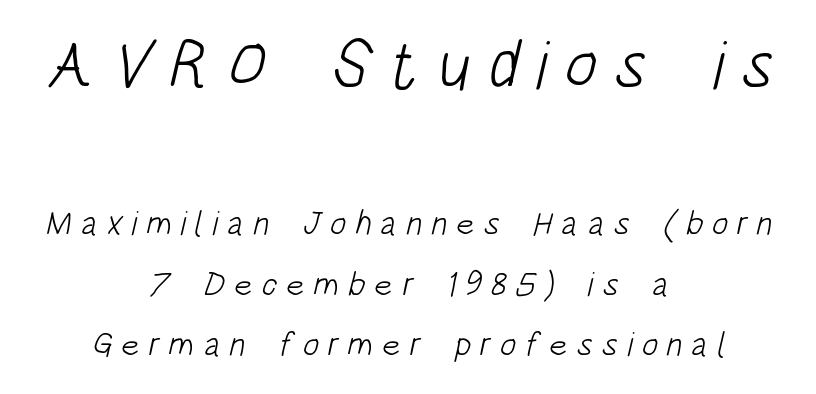
Are there feet on the stems? There aren't — it's a sans. A typesetter would call this proportional, since set widths differ per character. Students, note that the glyphs here are deliberately spaced far apart. Which of the two is more prominent by size? The first, at the top. No word sits above an underline. These lines are centered, leaving both edges ragged.
